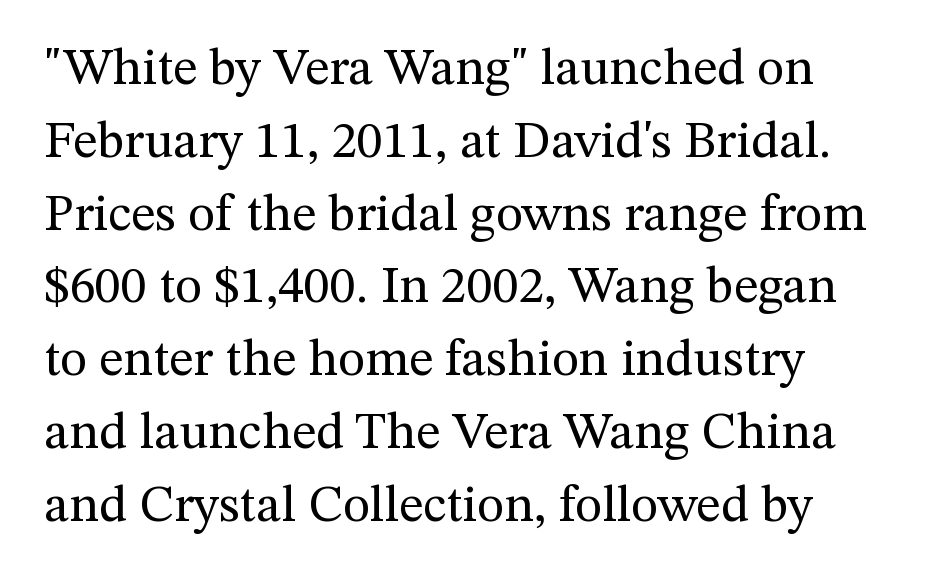
Is this a sans? No — the strokes have serifs. Has an underline been added? It has not. Horizontal bands of white between lines are of average thickness. The letters look calm and open, with moderate or lighter stems.
